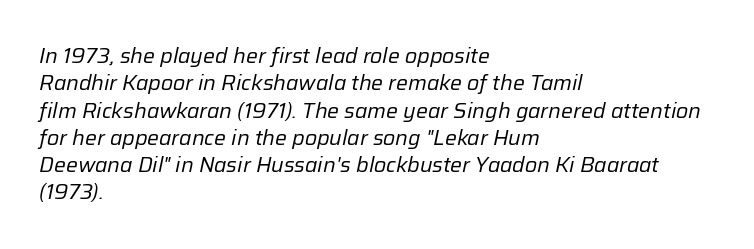
{"italic": "yes", "lean": "right", "slant_degrees": 12, "bold": "no", "underline": "no", "align": "left", "line_spacing": "normal", "line_spacing_ratio": 1.3, "letter_spacing": "normal", "letter_spacing_em": 0.0, "glyph_px": 21}
